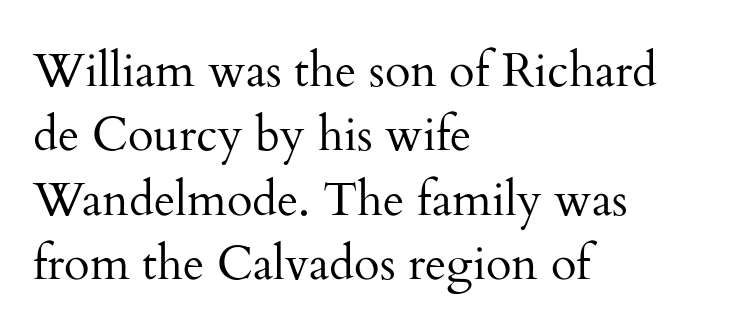
Summary of vertical rhythm: regular, with standard interline spacing. These lines are set flush left with a ragged right edge. Vertical stems look standard width or narrower in stroke. Each row of text sits above clean, open space. Serif or sans? Serif — the stroke terminals have little feet. The passage shown is typed in a proportional face where columns would drift.
